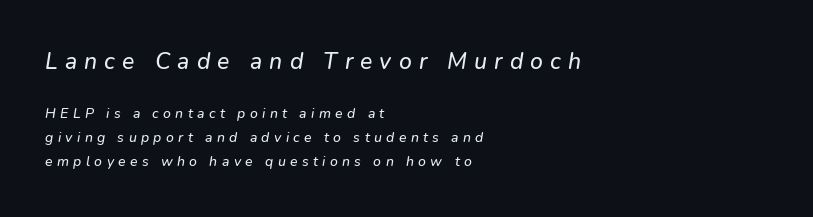
Q: Is the text underlined? A: No.
Q: How is the paragraph aligned? A: Left-aligned.
Q: Is the spacing between letters normal or unusually wide? A: Unusually wide.
Q: Which block of text is set in a larger size, the first (top) or the second (bottom)? A: The first (top) one.
